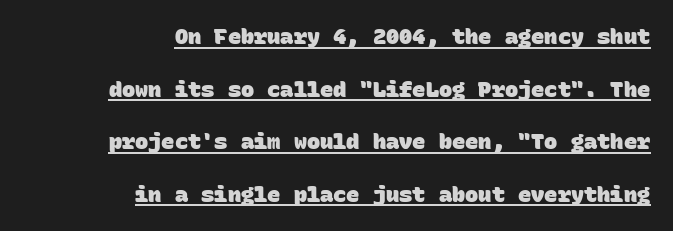
Q: Is the text bold? A: Yes.
Q: Is the text underlined? A: Yes.
Q: How is the paragraph aligned? A: Right-aligned.
Q: Is the spacing between letters normal or unusually wide? A: Normal.
Q: Is the spacing between lines tight, normal or loose? A: Loose.
